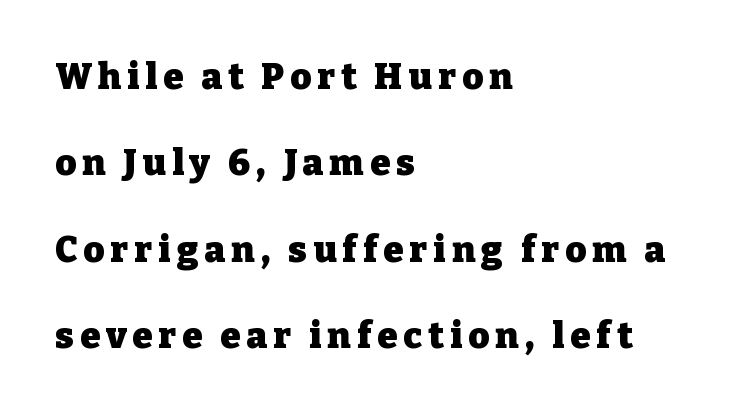
{"serif": "yes", "italic": "no", "bold": "yes", "weight": "heavy", "width": "normal", "stroke_contrast": "low", "x_height": "medium", "monospaced": "no", "underline": "no", "align": "left", "line_spacing": "loose", "line_spacing_ratio": 2.4, "glyph_px": 36}
